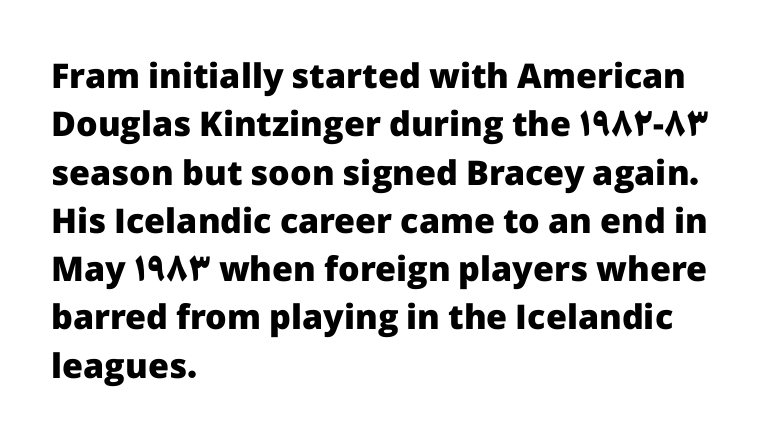
{"serif": "no", "italic": "no", "bold": "yes", "weight": "heavy", "width": "normal", "stroke_contrast": "low", "x_height": "medium", "monospaced": "no", "underline": "no", "align": "left", "line_spacing": "normal", "line_spacing_ratio": 1.42, "letter_spacing": "normal", "letter_spacing_em": 0.0, "glyph_px": 34}
